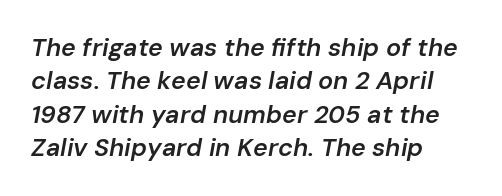
The image shows 25 px text type, italic (leaning right); set left-aligned, normal line spacing (1.34x), normal letter spacing, not underlined.
